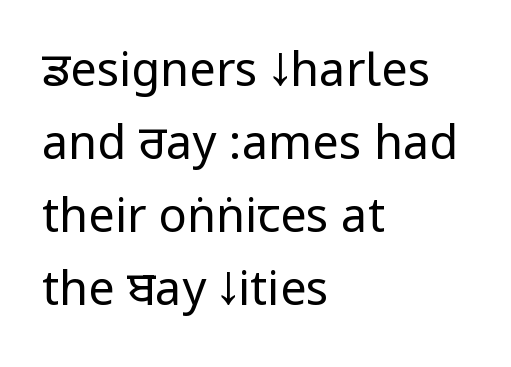
Q: Is the text bold? A: No.
Q: Is the text italic (slanted)? A: No, it is upright.
Q: Is the typeface a serif or a sans-serif typeface? A: Sans-serif.
Q: Is the text underlined? A: No.
Q: How is the paragraph aligned? A: Left-aligned.
Q: Is the spacing between letters normal or unusually wide? A: Normal.
Q: Is the spacing between lines tight, normal or loose? A: Normal.
Q: Width (condensed, normal, or wide)? A: Condensed.
Q: Stroke contrast? A: Low.
